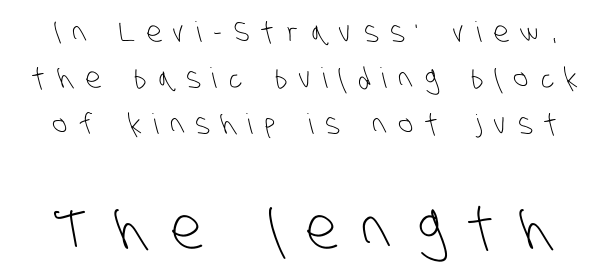
The image shows 57 px light, condensed sans-serif type; set normal line spacing (1.64x), unusually wide letter spacing (+0.44 em), not underlined; the second (bottom) block is 2.04x larger; low stroke contrast and a large x-height.
